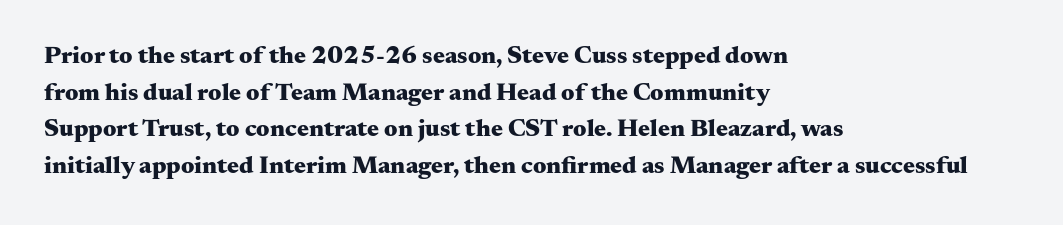
The image shows 25 px bold type, upright; set left-aligned, normal line spacing (1.47x), normal letter spacing, not underlined.
